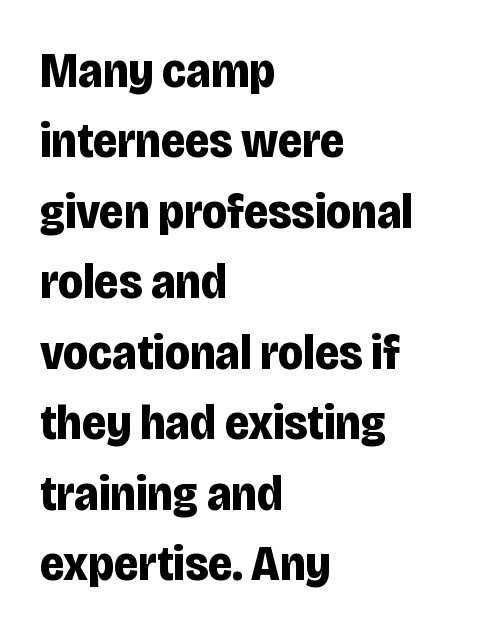
Q: Is the text bold? A: Yes.
Q: Is the text italic (slanted)? A: No, it is upright.
Q: Is the typeface a serif or a sans-serif typeface? A: Sans-serif.
Q: Is the text underlined? A: No.
Q: How is the paragraph aligned? A: Left-aligned.
Q: Is the spacing between letters normal or unusually wide? A: Normal.
Q: Is the spacing between lines tight, normal or loose? A: Normal.
Q: Width (condensed, normal, or wide)? A: Condensed.
Q: Stroke contrast? A: Low.
Q: x-height? A: Large.
Q: Monospaced? A: No.
